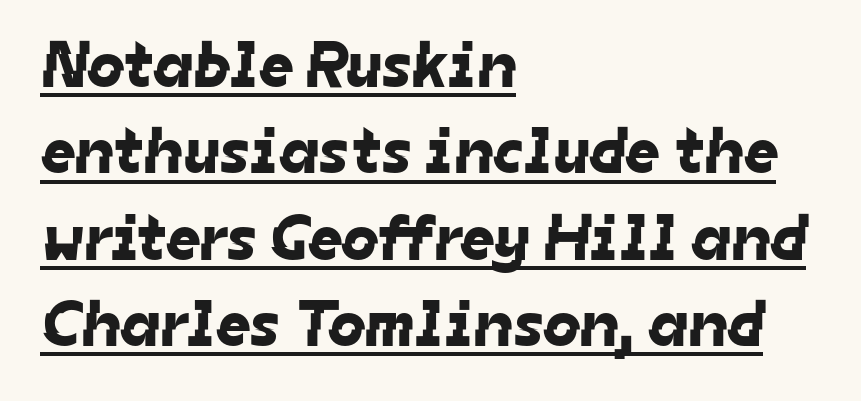
The image shows 66 px sans-serif type; set left-aligned, normal line spacing (1.31x), normal letter spacing, underlined; low stroke contrast and a medium x-height.
